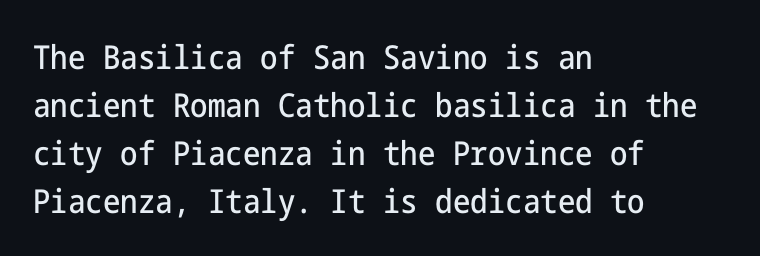
Each letter's strokes conclude bluntly, with no projecting serifs. What's the leading like? Ordinary, nothing unusual. This sample is left-justified, so line endings fall wherever the words run out. No extra tracking has been applied to these lines.
